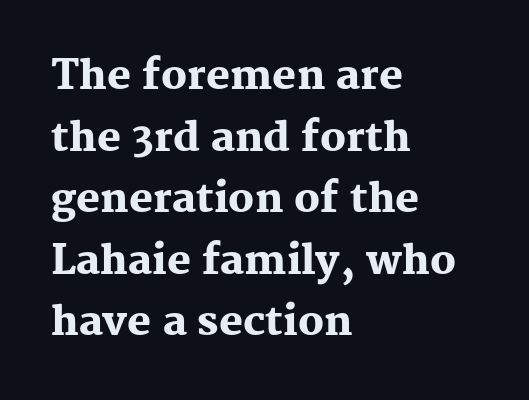
Q: Is the text bold? A: Yes.
Q: Is the text italic (slanted)? A: No, it is upright.
Q: Is the typeface a serif or a sans-serif typeface? A: Serif.
Q: Is the text underlined? A: No.
Q: How is the paragraph aligned? A: Left-aligned.
Q: Is the spacing between letters normal or unusually wide? A: Normal.
Q: Is the spacing between lines tight, normal or loose? A: Normal.
Q: Width (condensed, normal, or wide)? A: Normal.
Q: Stroke contrast? A: Medium.
Q: x-height? A: Medium.
Q: Monospaced? A: No.
